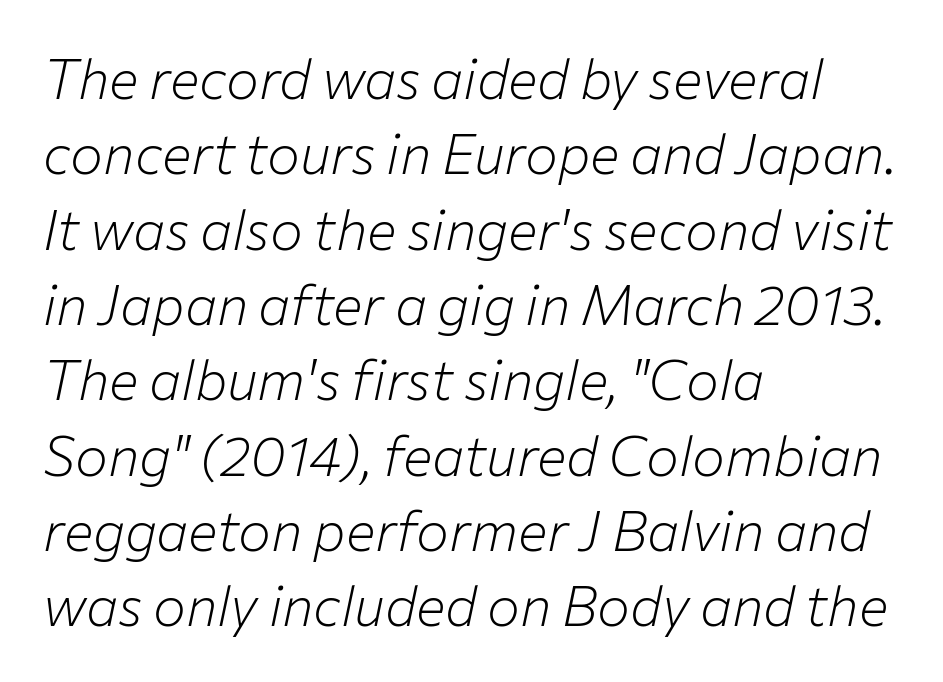
Notice how the stems are inclined rather than vertical — that's the hallmark of italics. All the whitespace from short lines collects on the right. Bold? No — there's no thickening of the strokes. Each new line begins a customary step beneath the previous one.
